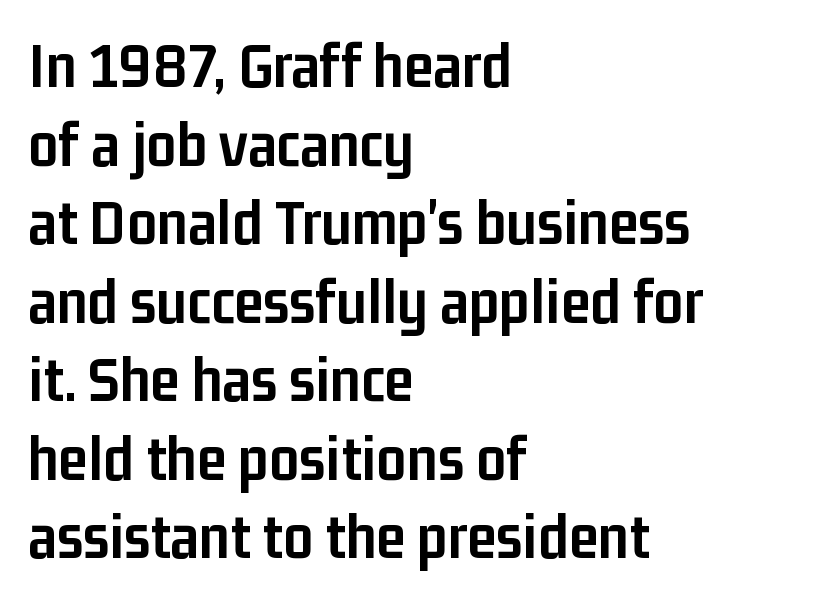
Q: Is the text bold? A: Yes.
Q: Is the text italic (slanted)? A: No, it is upright.
Q: Is the typeface a serif or a sans-serif typeface? A: Sans-serif.
Q: Is the text underlined? A: No.
Q: How is the paragraph aligned? A: Left-aligned.
Q: Is the spacing between letters normal or unusually wide? A: Normal.
Q: Width (condensed, normal, or wide)? A: Condensed.
Q: Stroke contrast? A: Low.
Q: x-height? A: Medium.
Q: Monospaced? A: No.
